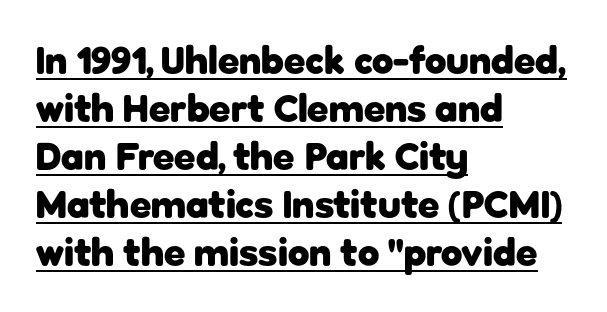
The font is running at its bold setting. No feet cap the strokes, marking this as sans-serif type. These characters rest on top of a visible drawn line. Is the block centered? No — it sits flush against the left margin. In terms of letterspacing, this is plain default setting. The letters stand straight up with perfectly vertical stems.
